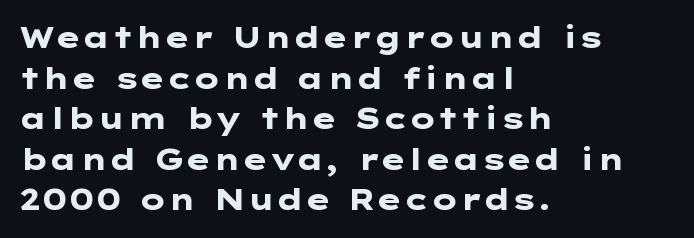
The image shows 29 px heavy, wide sans-serif type, upright; set left-aligned, normal line spacing (1.4x), normal letter spacing, not underlined; low stroke contrast and a medium x-height.
